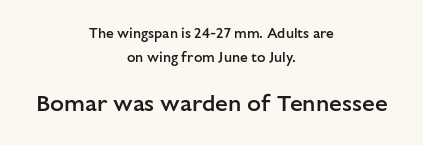
Strokes here are thickened, but only to semibold level. A roman cut, with each character standing at attention. Here the glyphs are tracked normally, forming tight word shapes. The passage shown is not underscored anywhere. In CSS terms this would be text-align: center. Two sizes are in play, and the larger belongs to the second block.
